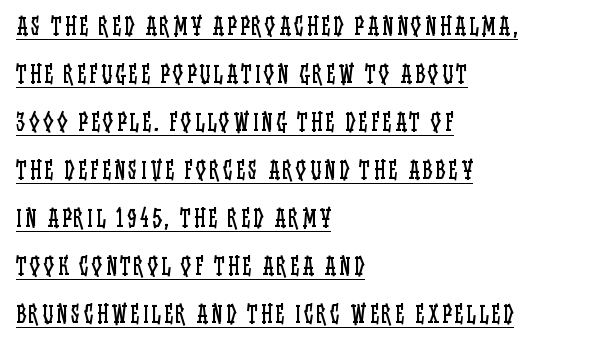
Q: Is the text bold? A: No.
Q: Is the text italic (slanted)? A: No, it is upright.
Q: Is the text underlined? A: Yes.
Q: How is the paragraph aligned? A: Left-aligned.
Q: Is the spacing between lines tight, normal or loose? A: Loose.
